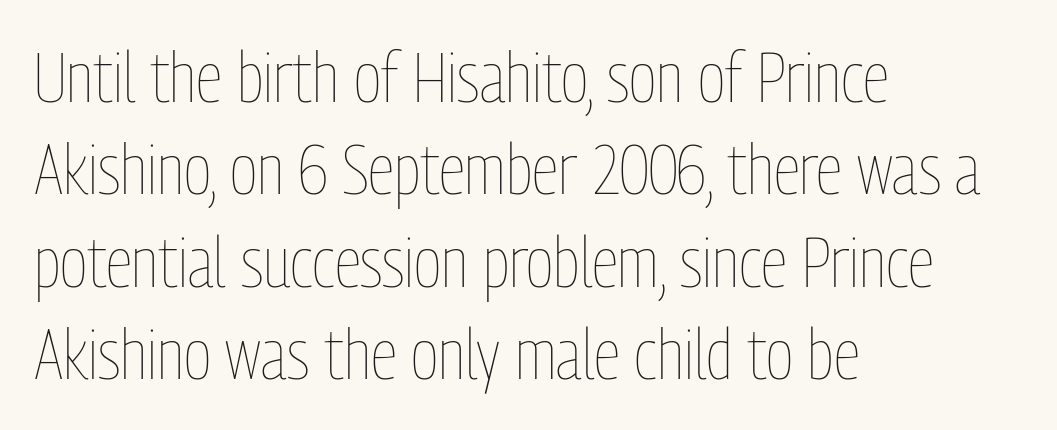
{"italic": "no", "bold": "no", "weight": "thin", "width": "condensed", "stroke_contrast": "low", "x_height": "medium", "monospaced": "no", "underline": "no", "align": "left", "line_spacing": "normal", "line_spacing_ratio": 1.32, "letter_spacing": "normal", "letter_spacing_em": 0.0, "glyph_px": 70}
